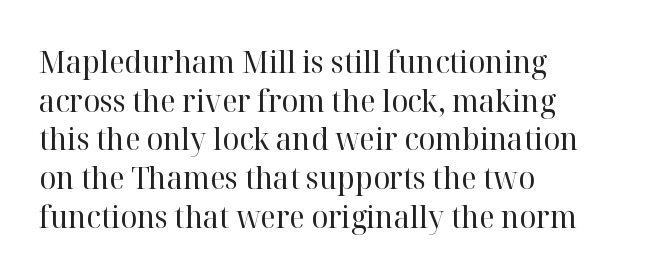
{"serif": "yes", "italic": "no", "bold": "no", "weight": "regular", "width": "normal", "stroke_contrast": "high", "x_height": "medium", "monospaced": "no", "underline": "no", "align": "left", "line_spacing": "normal", "line_spacing_ratio": 1.25, "letter_spacing": "normal", "letter_spacing_em": 0.0, "glyph_px": 31}
